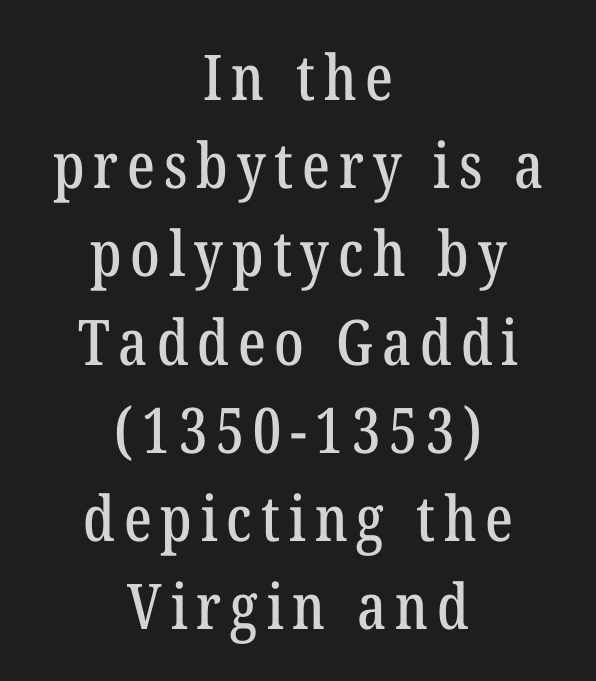
Rule under the text: the space is simply empty. Neither beginnings nor endings align; midpoints do. Every character sits straight up, as roman type does. In terms of leading, this rendering sits right in the middle.
